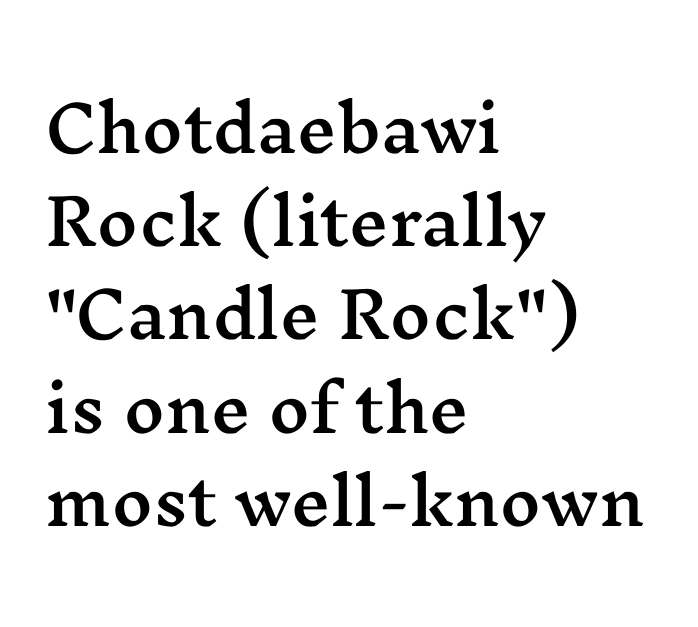
Q: Is the text italic (slanted)? A: No, it is upright.
Q: Is the typeface a serif or a sans-serif typeface? A: Serif.
Q: Is the text underlined? A: No.
Q: How is the paragraph aligned? A: Left-aligned.
Q: Is the spacing between letters normal or unusually wide? A: Normal.
Q: Is the spacing between lines tight, normal or loose? A: Normal.
Q: Width (condensed, normal, or wide)? A: Wide.
Q: Stroke contrast? A: Medium.
Q: x-height? A: Medium.
Q: Monospaced? A: No.
